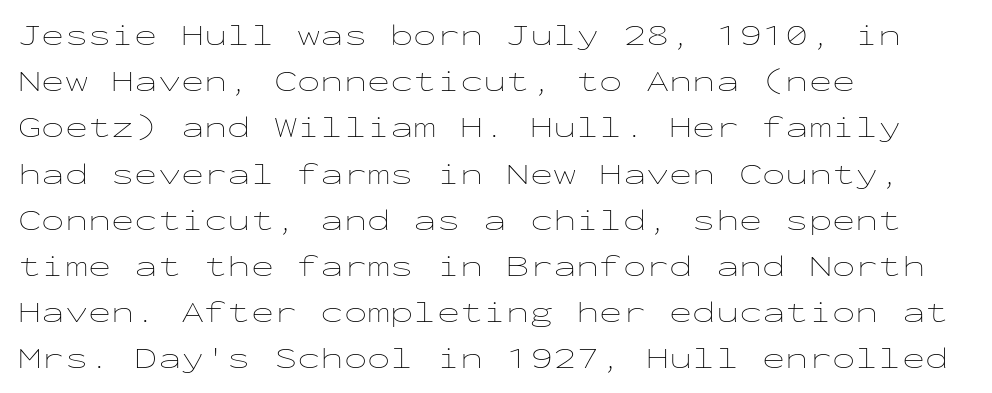
{"italic": "no", "bold": "no", "weight": "thin", "width": "wide", "stroke_contrast": "low", "x_height": "medium", "monospaced": "yes", "underline": "no", "align": "left", "line_spacing": "normal", "line_spacing_ratio": 1.49, "letter_spacing": "normal", "letter_spacing_em": 0.0, "glyph_px": 31}
